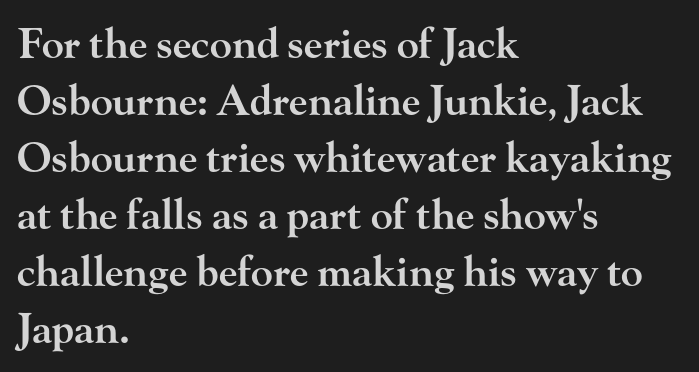
This is the in-between weight designers call semibold or demi. Upright lettering throughout. Each row of text sits above clean, open space. The letterforms sit shoulder to shoulder at normal distance. The rows are spaced the way most documents space them.
